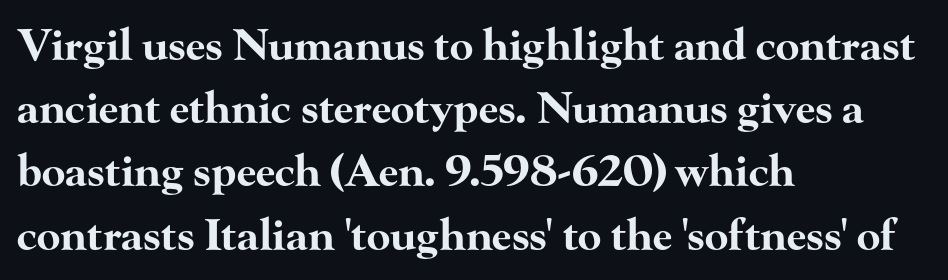
{"serif": "yes", "italic": "no", "bold": "yes", "weight": "bold", "width": "wide", "stroke_contrast": "high", "x_height": "small", "monospaced": "no", "underline": "no", "align": "left", "line_spacing": "normal", "line_spacing_ratio": 1.47, "letter_spacing": "normal", "letter_spacing_em": 0.0, "glyph_px": 43}
